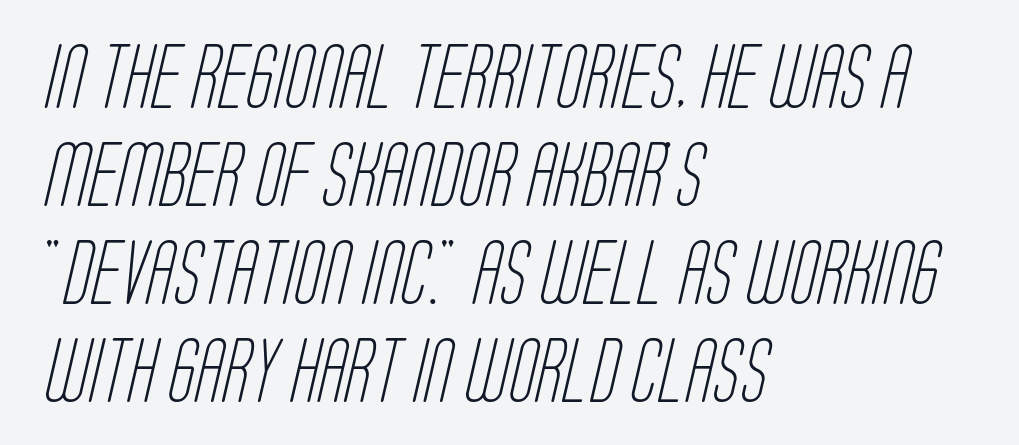
Descender tails drop into unmarked territory. Serif or sans? Sans — the stroke terminals are bare. Leftover space on each line is placed entirely after the last word. Here the designer chose a conventional face with non-uniform glyph widths. The designer left line spacing at the default. Here the glyphs are tracked normally, forming tight word shapes.
